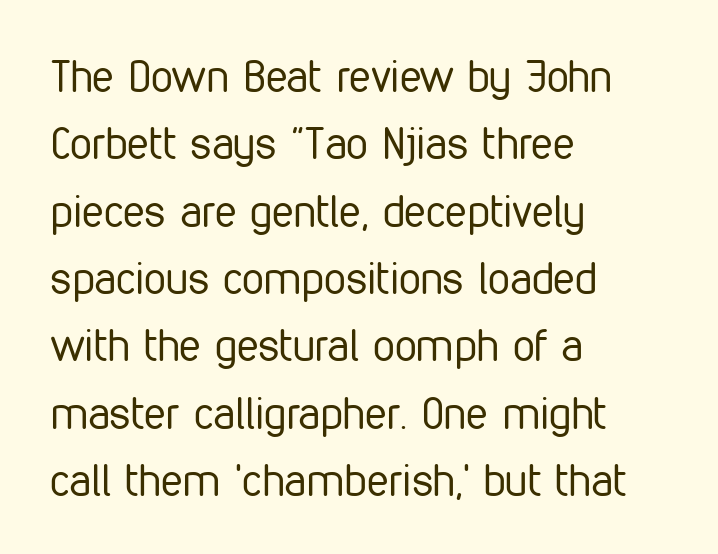
Normally led — the rows are evenly, conventionally spaced. One-word summary of the alignment: left. Notice how the stems are strictly vertical — no italics here. Each letter keeps its own natural width here, so spacing adapts to shape. Bare-footed words on every line. I'd call this a sans setting — the letters go barefoot.
